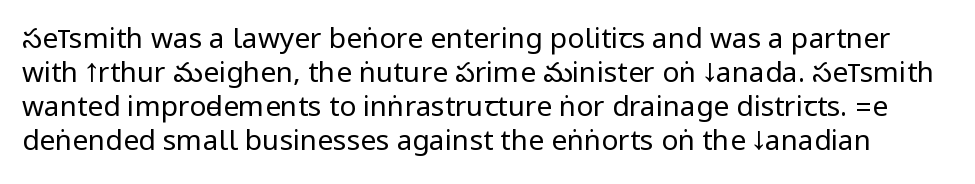
{"serif": "no", "italic": "no", "bold": "no", "weight": "regular", "width": "condensed", "stroke_contrast": "low", "underline": "no", "line_spacing_ratio": 1.21, "letter_spacing": "normal", "letter_spacing_em": 0.0, "glyph_px": 28}
